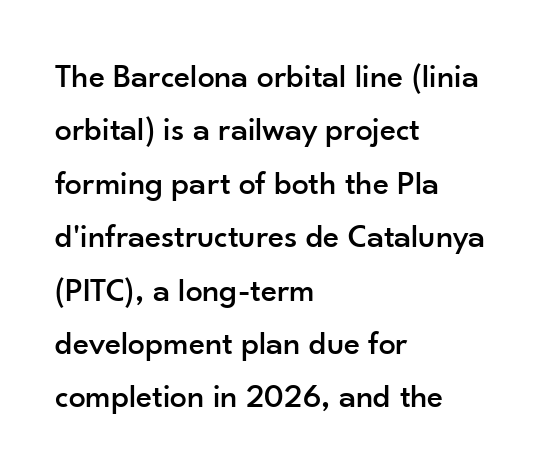
Q: Is the text italic (slanted)? A: No, it is upright.
Q: Is the typeface a serif or a sans-serif typeface? A: Sans-serif.
Q: Is the text underlined? A: No.
Q: How is the paragraph aligned? A: Left-aligned.
Q: Is the spacing between letters normal or unusually wide? A: Normal.
Q: Is the spacing between lines tight, normal or loose? A: Normal.
Q: Width (condensed, normal, or wide)? A: Normal.
Q: Stroke contrast? A: Low.
Q: x-height? A: Small.
Q: Monospaced? A: No.
